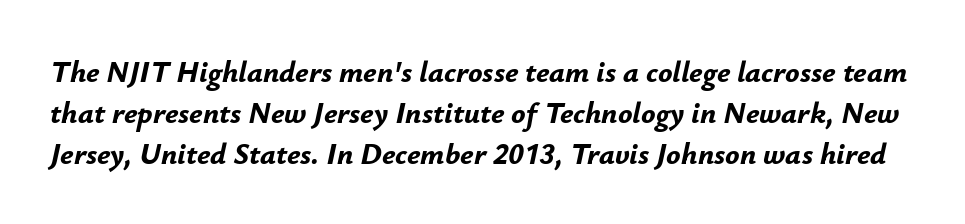
Q: Is the text bold? A: Yes.
Q: Is the text italic (slanted)? A: Yes, it leans right by about 12 degrees.
Q: Is the text underlined? A: No.
Q: Is the spacing between letters normal or unusually wide? A: Normal.
Q: Is the spacing between lines tight, normal or loose? A: Normal.
Q: Width (condensed, normal, or wide)? A: Normal.
Q: Stroke contrast? A: Low.
Q: x-height? A: Small.
Q: Monospaced? A: No.
